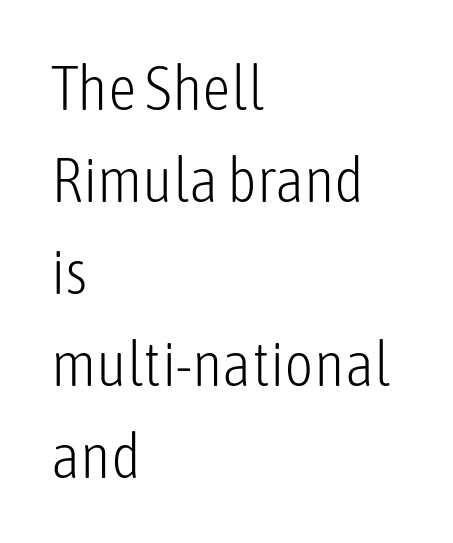
Q: Is the text bold? A: No.
Q: Is the text italic (slanted)? A: No, it is upright.
Q: Is the typeface a serif or a sans-serif typeface? A: Sans-serif.
Q: Is the text underlined? A: No.
Q: How is the paragraph aligned? A: Left-aligned.
Q: Is the spacing between letters normal or unusually wide? A: Normal.
Q: Is the spacing between lines tight, normal or loose? A: Normal.
Q: Width (condensed, normal, or wide)? A: Condensed.
Q: Stroke contrast? A: Low.
Q: x-height? A: Medium.
Q: Monospaced? A: No.
